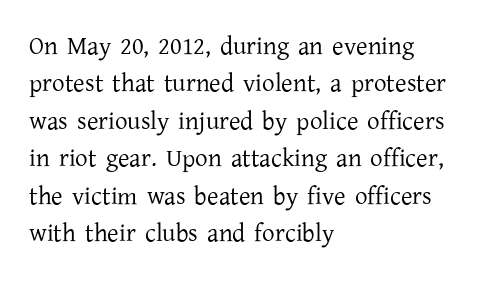
{"italic": "no", "bold": "no", "underline": "no", "align": "left", "line_spacing": "normal", "line_spacing_ratio": 1.5, "letter_spacing": "normal", "letter_spacing_em": 0.0, "glyph_px": 25}
